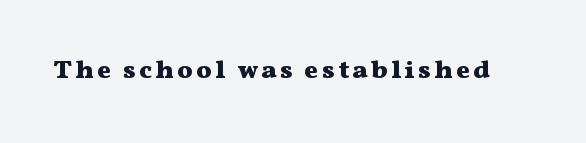
Heavy, bold letterforms. Tall strokes in this sample are plumb rather than angled. The strip under each line holds only bare page.
